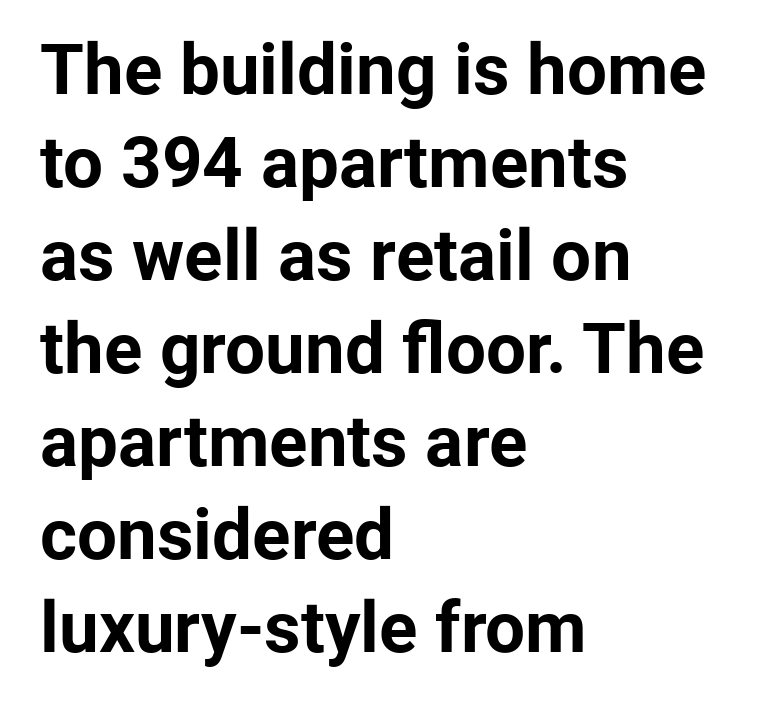
Look at the stroke-to-counter ratio: heavy, a bold. The glyphs are unaccompanied by any horizontal stroke below them. Typeset ragged right — the left edge is the straight one. These lines keep a tight, regular rhythm from letter to letter. Is this a sans? Yes — the strokes have no serifs.
